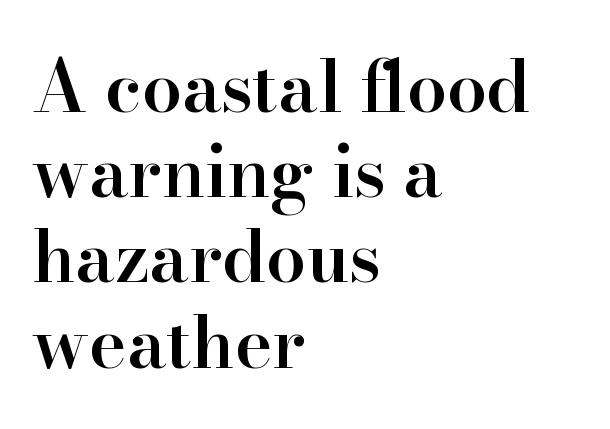
The image shows 71 px semibold serif type, upright; set left-aligned, line spacing 1.2x, normal letter spacing, not underlined; high stroke contrast and a small x-height.
